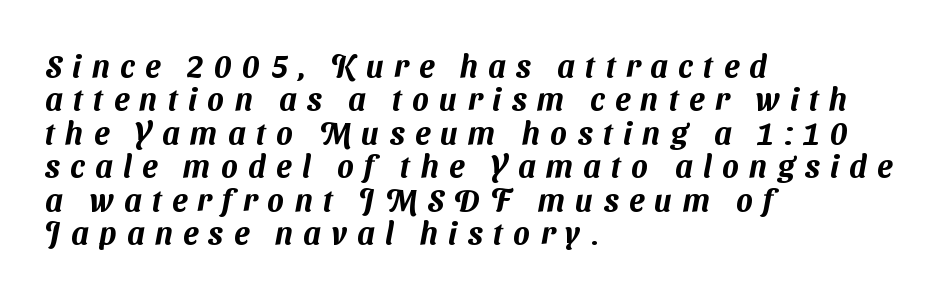
The image shows 31 px sans-serif type; set left-aligned, tight line spacing (1.08x), unusually wide letter spacing (+0.34 em), not underlined; medium stroke contrast and a medium x-height.
